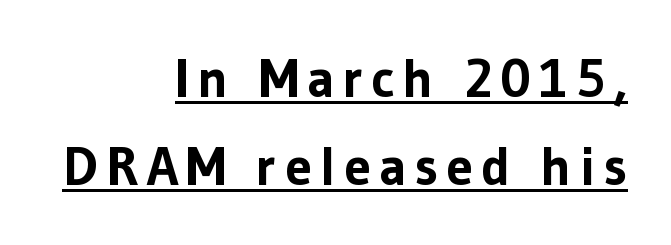
The image shows 54 px bold sans-serif type, upright; set right-aligned, normal line spacing (1.63x), underlined; low stroke contrast and a medium x-height.
